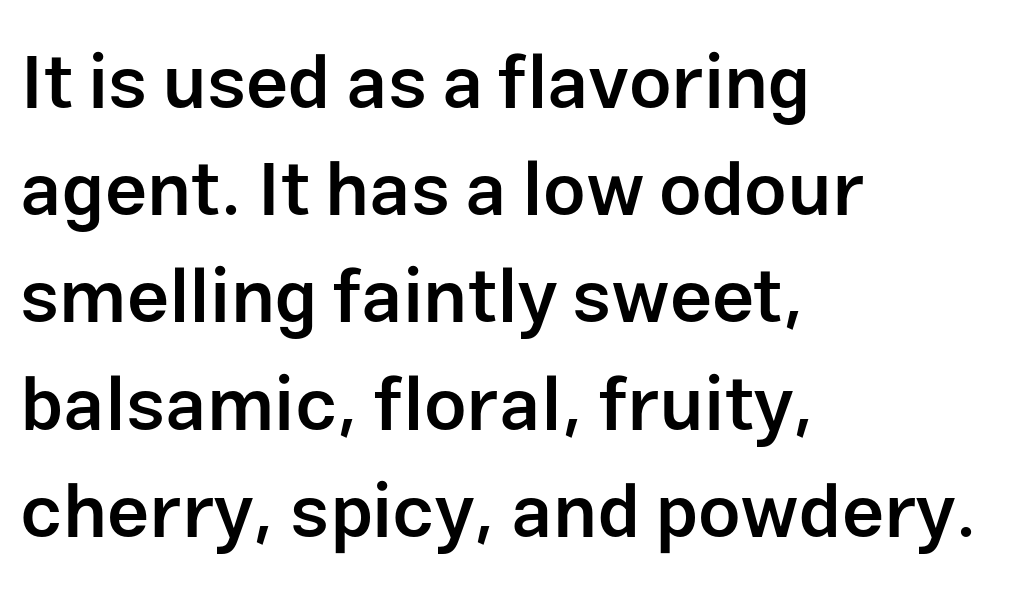
The area under the type is left untouched. Style check: upright. A student would call this left alignment; a typographer would say flush left, rag right. The letterforms sit shoulder to shoulder at normal distance.
